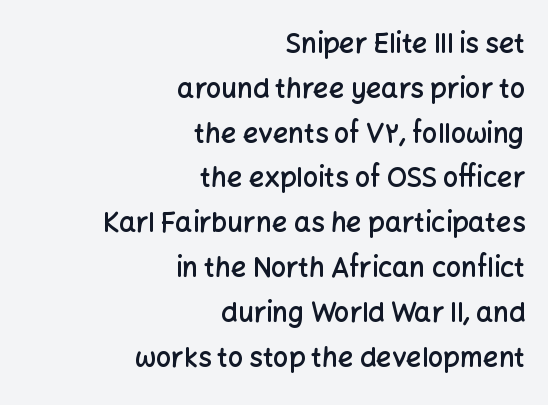
Q: Is the text bold? A: Semi-bold.
Q: Is the text italic (slanted)? A: No, it is upright.
Q: Is the text underlined? A: No.
Q: How is the paragraph aligned? A: Right-aligned.
Q: Is the spacing between letters normal or unusually wide? A: Normal.
Q: Is the spacing between lines tight, normal or loose? A: Normal.
